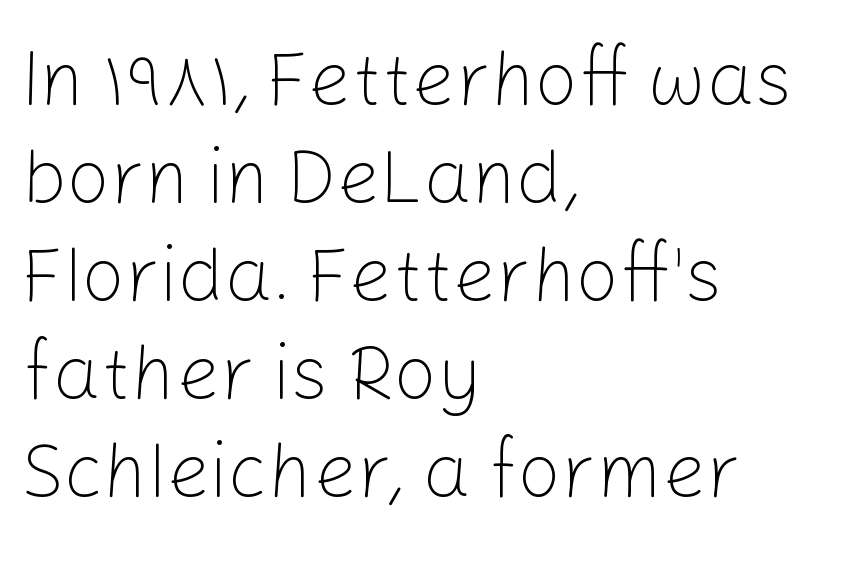
Q: Is the text bold? A: No.
Q: Is the text italic (slanted)? A: No, it is upright.
Q: Is the typeface a serif or a sans-serif typeface? A: Sans-serif.
Q: Is the text underlined? A: No.
Q: How is the paragraph aligned? A: Left-aligned.
Q: Is the spacing between letters normal or unusually wide? A: Normal.
Q: Is the spacing between lines tight, normal or loose? A: Normal.
Q: Width (condensed, normal, or wide)? A: Normal.
Q: Stroke contrast? A: Low.
Q: x-height? A: Medium.
Q: Monospaced? A: No.
